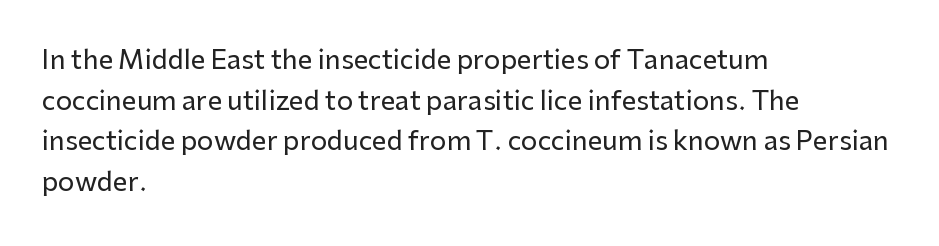
The image shows 26 px text type, upright; set left-aligned, normal line spacing (1.56x), normal letter spacing, not underlined.
